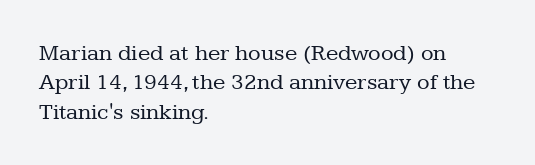
It's the straight-up-and-down kind of type. The face used here is rendered with its standard letterfit. The setting favours the left margin, as ordinary paragraphs usually do. This is not heavy type; no bold has been used. Interline gaps are of average width in this sample.
